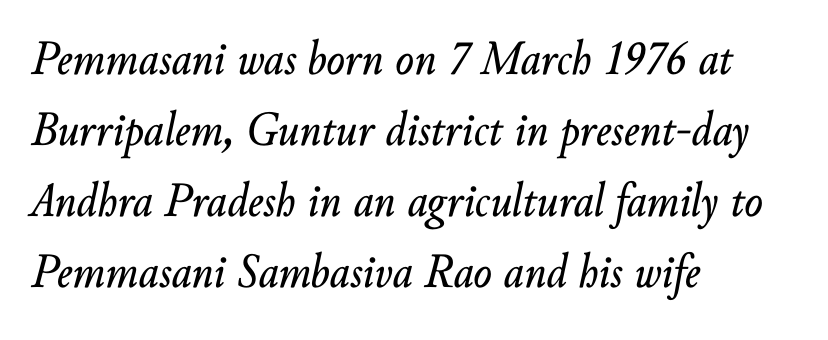
{"italic": "yes", "lean": "right", "slant_degrees": 10, "width": "normal", "stroke_contrast": "low", "x_height": "small", "monospaced": "no", "underline": "no", "align": "left", "line_spacing": "normal", "line_spacing_ratio": 1.45, "letter_spacing": "normal", "letter_spacing_em": 0.0, "glyph_px": 49}
